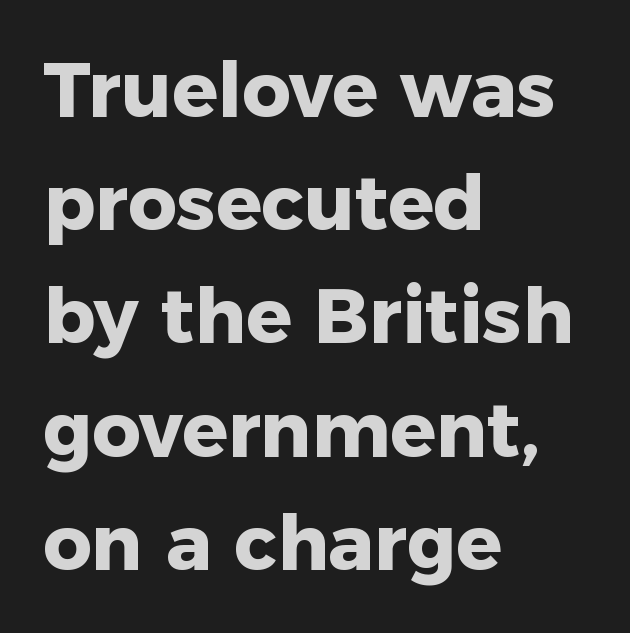
The image shows 76 px heavy sans-serif type, upright; set left-aligned, normal line spacing (1.49x), normal letter spacing, not underlined; low stroke contrast and a medium x-height.
